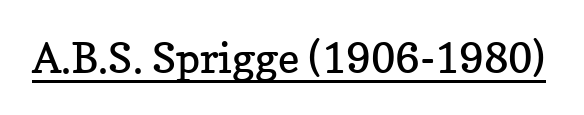
Letters have the restrained weight of plain body copy at most. This sample has the flowing, uneven cadence of proportional lettering. You could call the tracking neutral — neither tight nor loose. The letters stand upright; this is a roman face. The passage shown is underscored from start to finish. Examine the stroke ends and you'll spot serifs.
